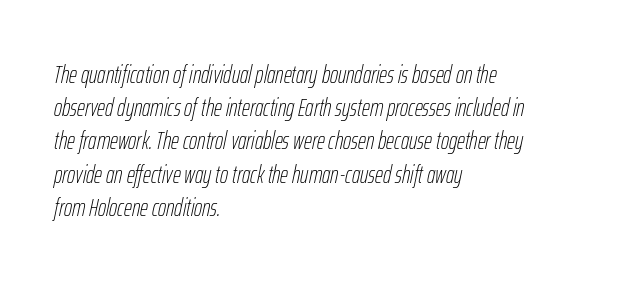
The image shows 25 px text type, italic (leaning right); set left-aligned, normal line spacing (1.33x), normal letter spacing, not underlined.
